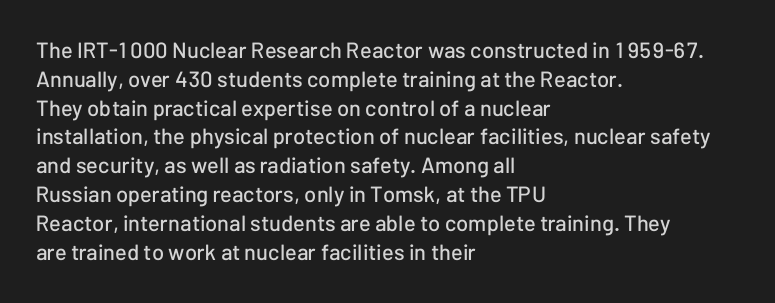
Descender tails drop into unmarked territory. Horizontal alignment here is leftward, the default for most running prose. Does extra space separate the letters? No, they use regular spacing. Upright lettering throughout. Evenly set lines give the paragraph a standard silhouette.
